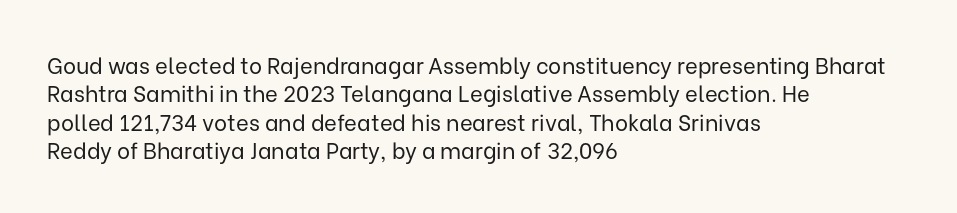
{"italic": "no", "bold": "no", "underline": "no", "align": "left", "line_spacing": "normal", "line_spacing_ratio": 1.29, "letter_spacing": "normal", "letter_spacing_em": 0.0, "glyph_px": 22}
